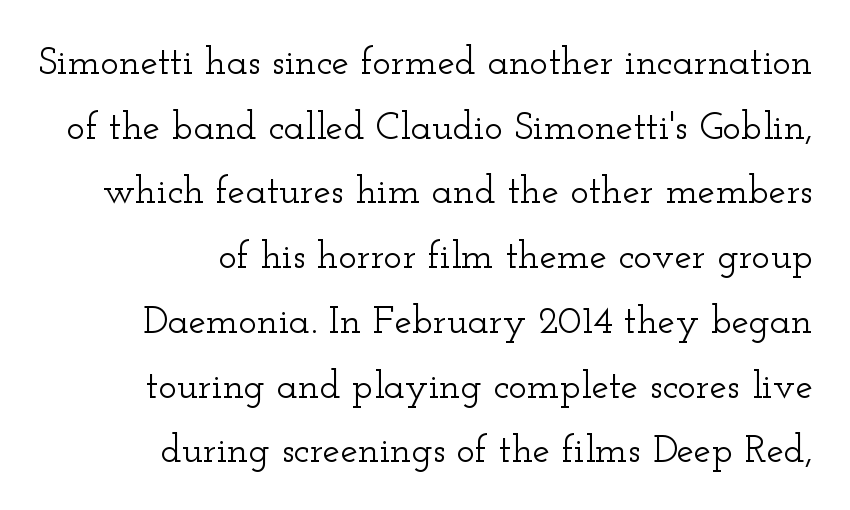
{"serif": "yes", "italic": "no", "width": "wide", "stroke_contrast": "low", "x_height": "small", "monospaced": "no", "underline": "no", "align": "right", "line_spacing": "normal", "line_spacing_ratio": 1.66, "letter_spacing": "normal", "letter_spacing_em": 0.0, "glyph_px": 39}
